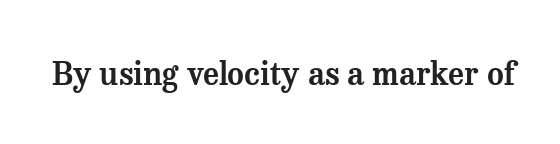
This sample has the flowing, uneven cadence of proportional lettering. Words appear dense and cohesive because spacing is normal. Tall strokes in this sample are plumb rather than angled. Any mark beneath the type? The region is blank. Typographically, this falls in the serif category.
